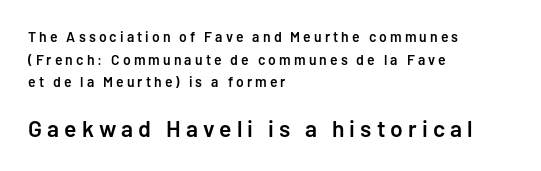
The image shows 23 px text type, upright; set left-aligned, normal line spacing (1.61x), unusually wide letter spacing (+0.22 em), not underlined; the second (bottom) block is 1.64x larger.
